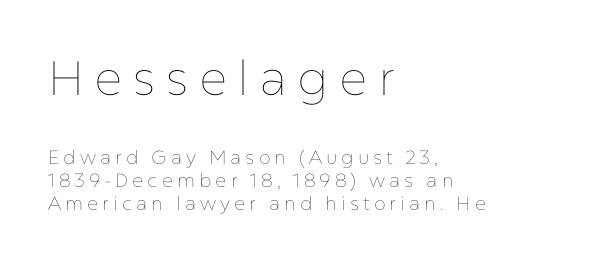
The text block is weighted toward the left margin, trailing off unevenly rightward. Bold? No — there's no thickening of the strokes. A student would notice the top passage is typeset larger than what follows. The baseline area is clear. Inter-character spacing is expanded well beyond the font's built-in metrics. Proportional: the letters do not fall into vertical columns.
